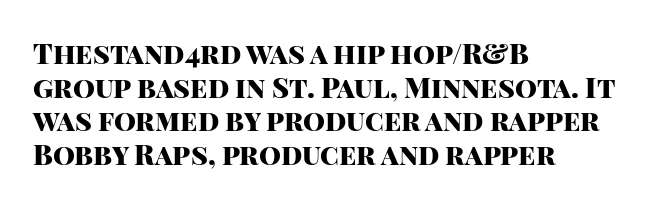
The rag falls on the right side of this text block. Ascenders rise straight up at ninety degrees. Heavy-handed strokes throughout: this text is bold. Standard letterfit; no display-style spreading of the glyphs.
